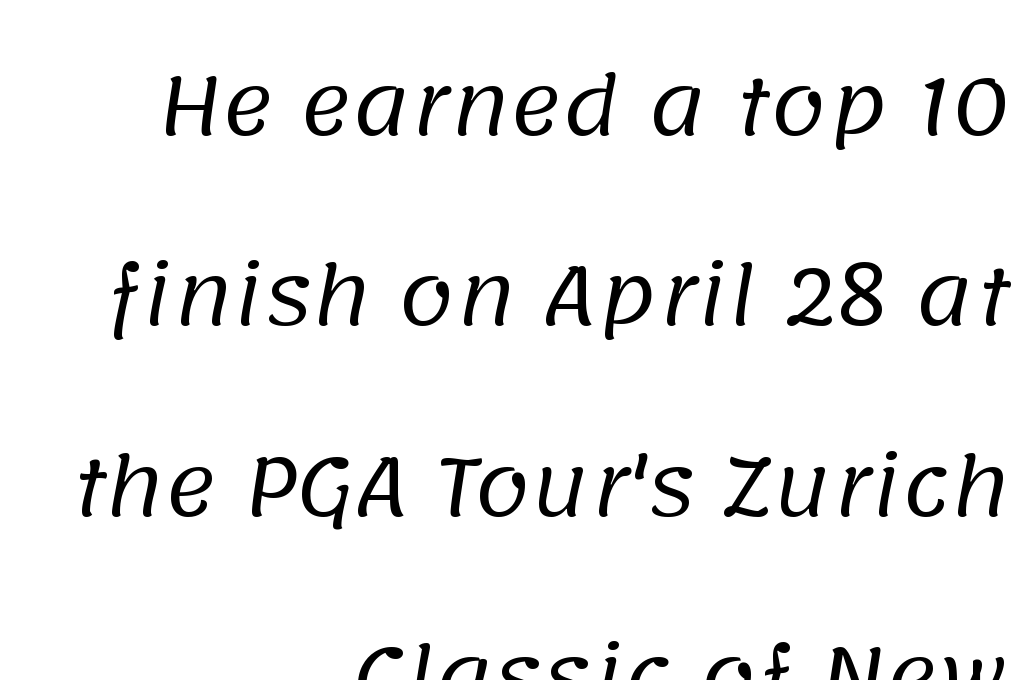
{"serif": "no", "bold": "no", "weight": "regular", "width": "normal", "stroke_contrast": "low", "x_height": "large", "monospaced": "no", "underline": "no", "align": "right", "line_spacing": "loose", "line_spacing_ratio": 2.38, "letter_spacing": "normal", "letter_spacing_em": 0.0, "glyph_px": 80}
